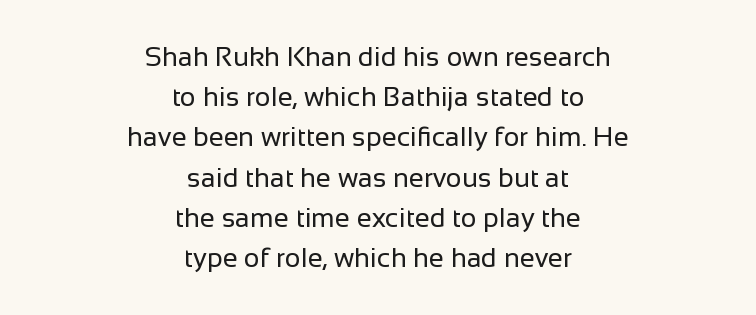
{"italic": "no", "bold": "no", "underline": "no", "align": "center", "line_spacing": "normal", "line_spacing_ratio": 1.49, "letter_spacing": "normal", "letter_spacing_em": 0.0, "glyph_px": 27}
